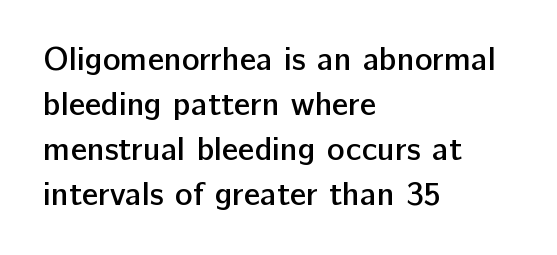
This rendering leaves character spacing at its baseline value. Notice the strokes are somewhat thickened but not fully heavy: this is a semibold. Each line starts at the same left margin while the right side varies. The space directly below the letters is spotless. When letters stand straight like this, we call the style roman or upright. The passage shown stacks its lines at a standard gap.
